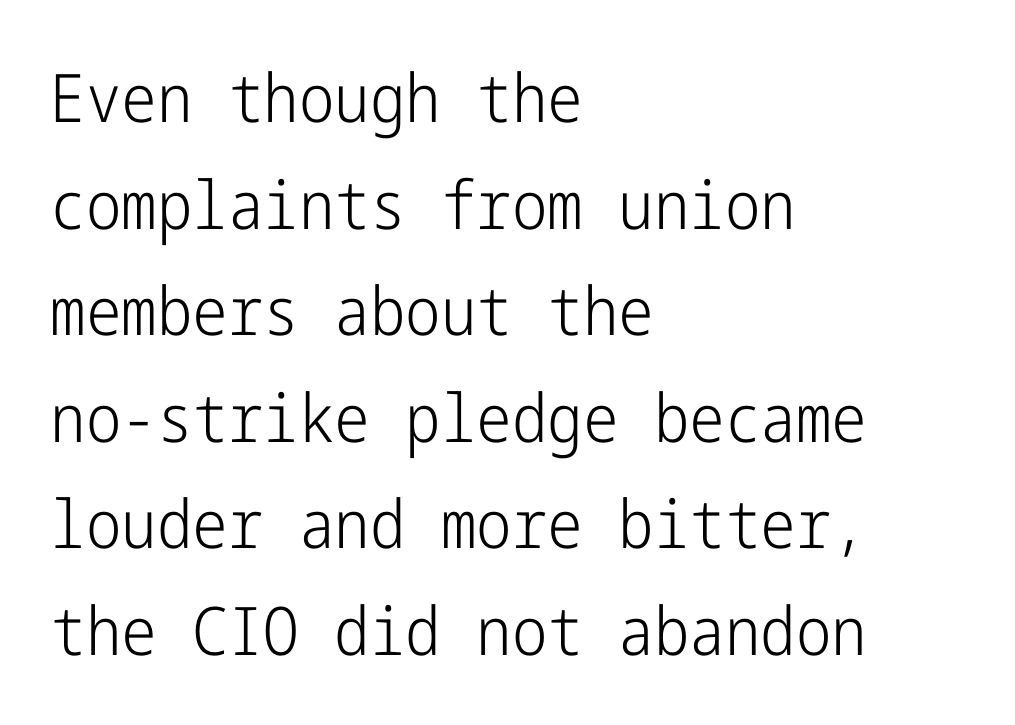
{"serif": "no", "italic": "no", "bold": "no", "weight": "light", "width": "condensed", "stroke_contrast": "low", "x_height": "medium", "underline": "no", "align": "left", "line_spacing": "normal", "line_spacing_ratio": 1.59, "letter_spacing": "normal", "letter_spacing_em": 0.0, "glyph_px": 67}
